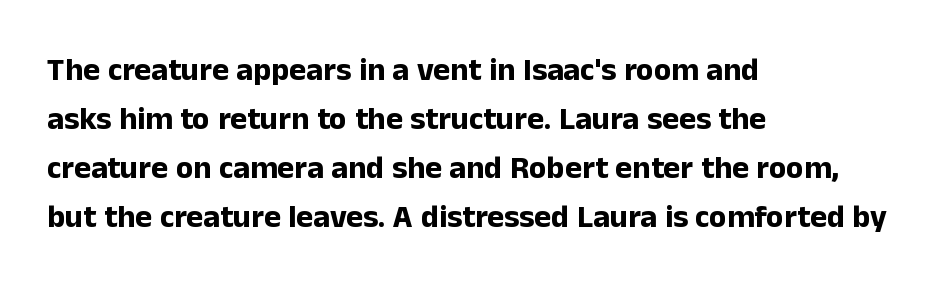
Q: Is the text bold? A: Yes.
Q: Is the text italic (slanted)? A: No, it is upright.
Q: Is the typeface a serif or a sans-serif typeface? A: Sans-serif.
Q: Is the text underlined? A: No.
Q: How is the paragraph aligned? A: Left-aligned.
Q: Is the spacing between letters normal or unusually wide? A: Normal.
Q: Is the spacing between lines tight, normal or loose? A: Normal.
Q: Width (condensed, normal, or wide)? A: Normal.
Q: Stroke contrast? A: Low.
Q: x-height? A: Medium.
Q: Monospaced? A: No.
